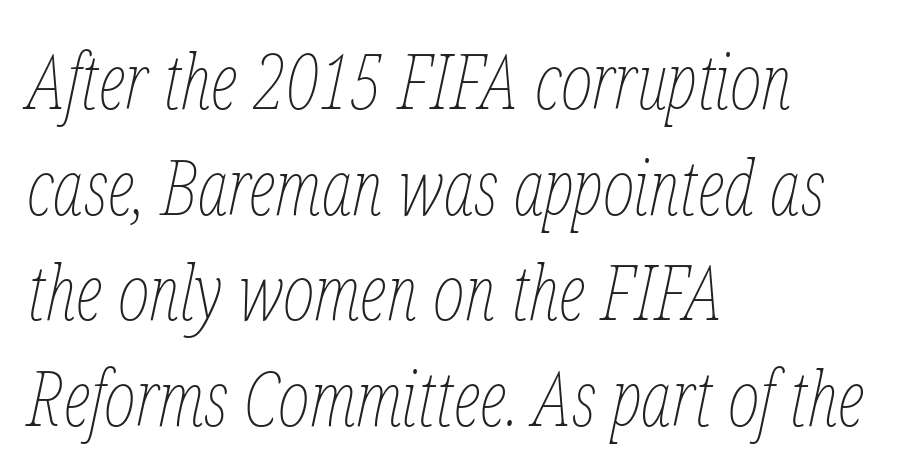
Words appear dense and cohesive because spacing is normal. Check the space under the baseline: it is left empty. Spacing verdict: proportional, widths tailored to each character. A student would call this left alignment; a typographer would say flush left, rag right. Each stroke keeps to a modest, everyday thickness or less.
